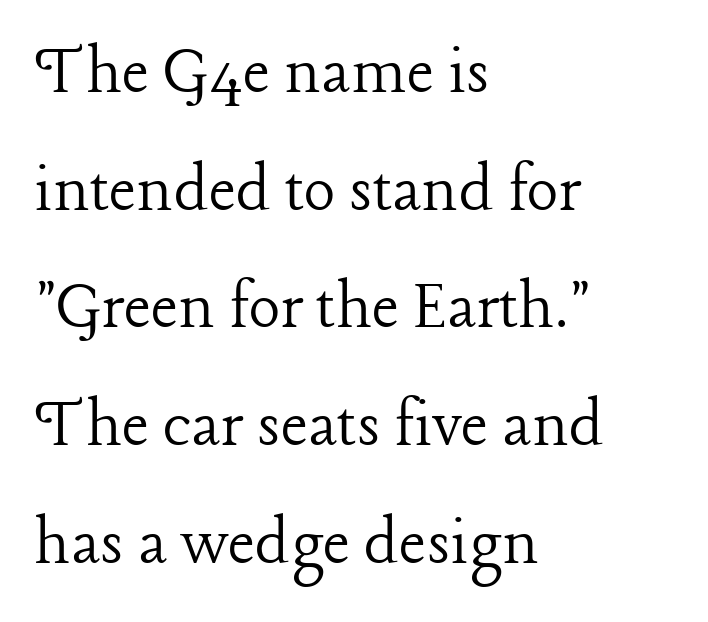
A normal amount of white space separates one row of letters from the next. This sample is left-justified, so line endings fall wherever the words run out. The letters carry serifs — small finishing strokes at the ends of their stems. Does the lettering tilt? It doesn't — this is upright. This rendering leaves character spacing at its baseline value. Do the characters align in a grid? No, the font is proportional.
